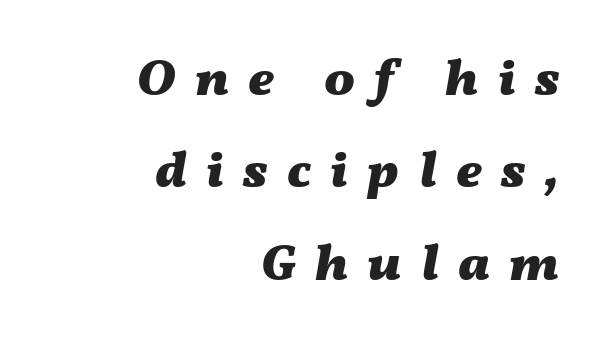
An italicized treatment has been applied to the whole sample. A clean baseline with only descenders dipping below it. Chunky letters — that's bold for sure. Alignment: flush right.
